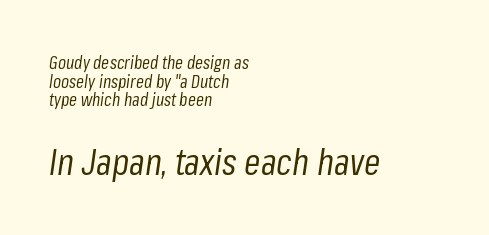
{"italic": "yes", "lean": "right", "slant_degrees": 8, "bold": "no", "weight": "regular", "width": "condensed", "stroke_contrast": "low", "x_height": "medium", "monospaced": "no", "underline": "no", "align": "left", "line_spacing": "tight", "line_spacing_ratio": 1.04, "letter_spacing": "normal", "letter_spacing_em": 0.0, "larger_block": "second", "size_ratio": 2.06, "glyph_px": 37}
